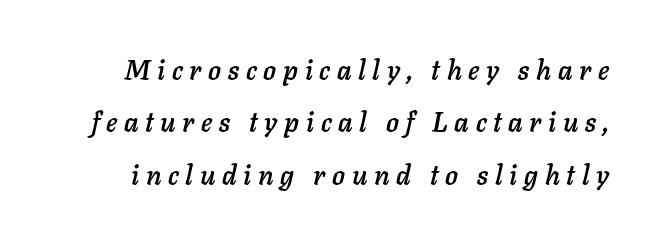
Q: Is the text italic (slanted)? A: Yes, it leans right by about 11 degrees.
Q: Is the text underlined? A: No.
Q: Is the spacing between letters normal or unusually wide? A: Unusually wide.
Q: Is the spacing between lines tight, normal or loose? A: Loose.
